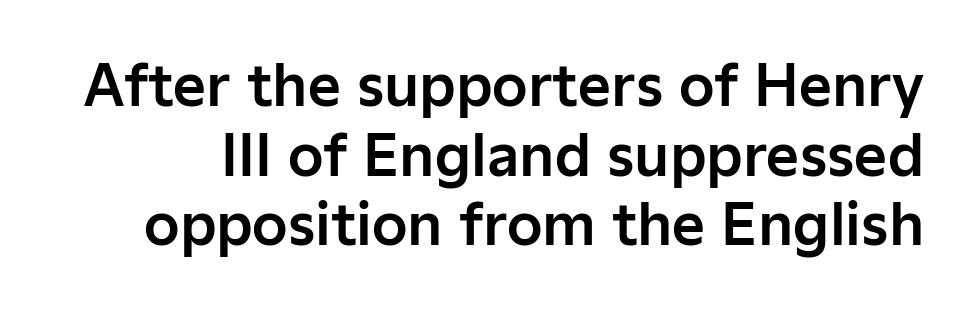
{"serif": "no", "italic": "no", "width": "normal", "stroke_contrast": "low", "x_height": "medium", "monospaced": "no", "underline": "no", "line_spacing_ratio": 1.22, "letter_spacing": "normal", "letter_spacing_em": 0.0, "glyph_px": 57}
